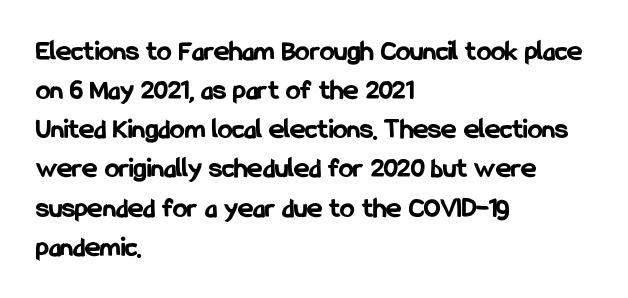
Q: Is the text bold? A: Yes.
Q: Is the text italic (slanted)? A: No, it is upright.
Q: Is the typeface a serif or a sans-serif typeface? A: Sans-serif.
Q: Is the text underlined? A: No.
Q: How is the paragraph aligned? A: Left-aligned.
Q: Is the spacing between letters normal or unusually wide? A: Normal.
Q: Is the spacing between lines tight, normal or loose? A: Normal.
Q: Width (condensed, normal, or wide)? A: Condensed.
Q: Stroke contrast? A: Low.
Q: x-height? A: Medium.
Q: Monospaced? A: No.
